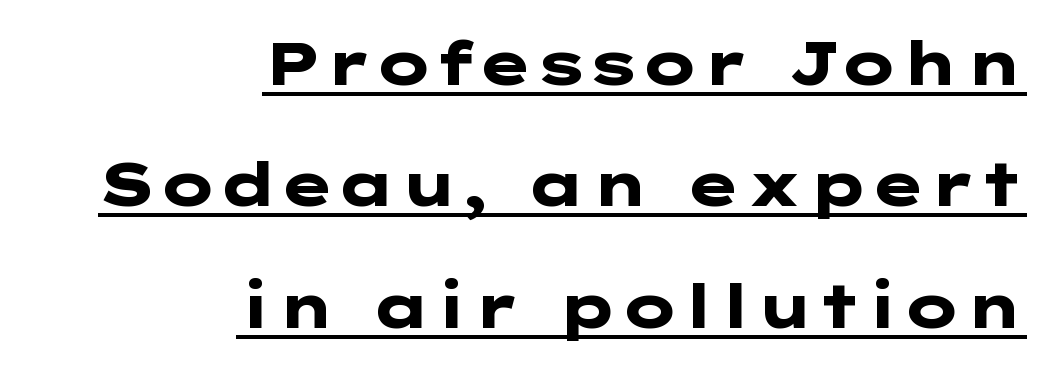
{"serif": "no", "italic": "no", "bold": "yes", "weight": "heavy", "width": "wide", "stroke_contrast": "low", "x_height": "medium", "underline": "yes", "align": "right", "line_spacing": "loose", "line_spacing_ratio": 1.99, "letter_spacing": "normal", "letter_spacing_em": 0.0, "glyph_px": 61}
